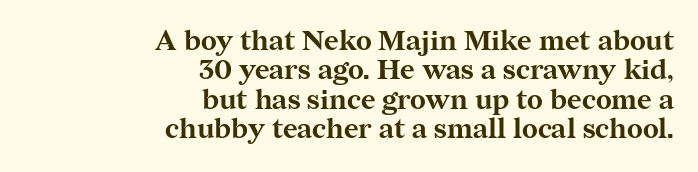
This sample uses a serif face. Casual observation: everything's shoved over to the right. A typesetter would call this zero additional tracking. Chunky letters — that's bold for sure. In terms of leading, this rendering errs on the cramped side.
